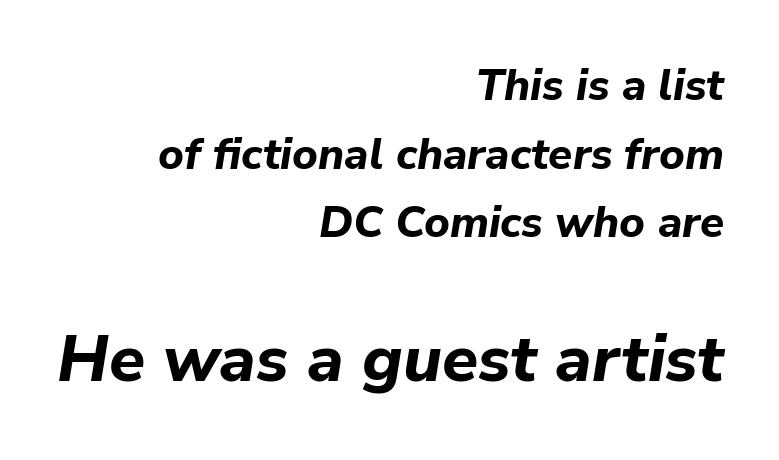
Q: Is the text bold? A: Yes.
Q: Is the text italic (slanted)? A: Yes, it leans right by about 9 degrees.
Q: Is the text underlined? A: No.
Q: How is the paragraph aligned? A: Right-aligned.
Q: Is the spacing between letters normal or unusually wide? A: Normal.
Q: Is the spacing between lines tight, normal or loose? A: Normal.
Q: Which block of text is set in a larger size, the first (top) or the second (bottom)? A: The second (bottom) one.
Q: Width (condensed, normal, or wide)? A: Normal.
Q: Stroke contrast? A: Low.
Q: x-height? A: Medium.
Q: Monospaced? A: No.
